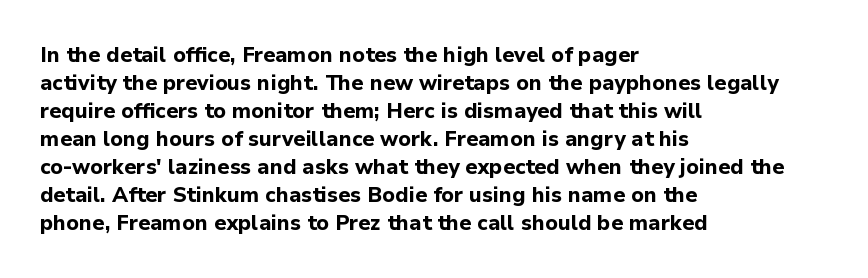
Style check: upright. Reading down the block, your eye returns to a fixed left position each line. This rendering leaves character spacing at its baseline value. Check under the words: just untouched page.
